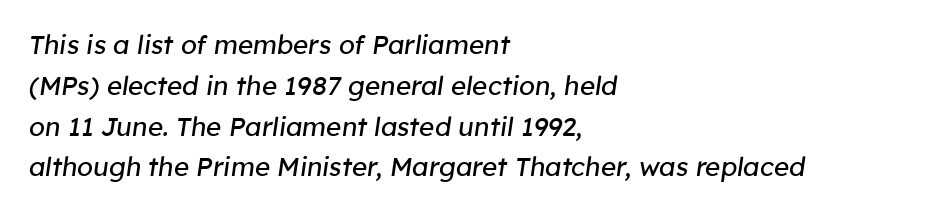
The image shows 26 px text type, italic (leaning right); set left-aligned, normal line spacing (1.57x), normal letter spacing, not underlined.
